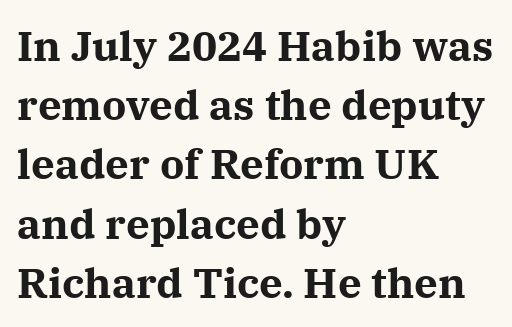
{"serif": "yes", "italic": "no", "bold": "yes", "weight": "bold", "width": "normal", "stroke_contrast": "medium", "x_height": "medium", "monospaced": "no", "underline": "no", "align": "left", "line_spacing": "normal", "line_spacing_ratio": 1.41, "letter_spacing": "normal", "letter_spacing_em": 0.0, "glyph_px": 42}
